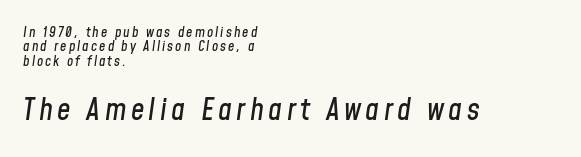
{"italic": "yes", "lean": "right", "slant_degrees": 8, "width": "condensed", "stroke_contrast": "low", "x_height": "medium", "monospaced": "no", "underline": "no", "align": "left", "line_spacing": "tight", "line_spacing_ratio": 1.03, "larger_block": "second", "size_ratio": 2.14, "glyph_px": 30}
